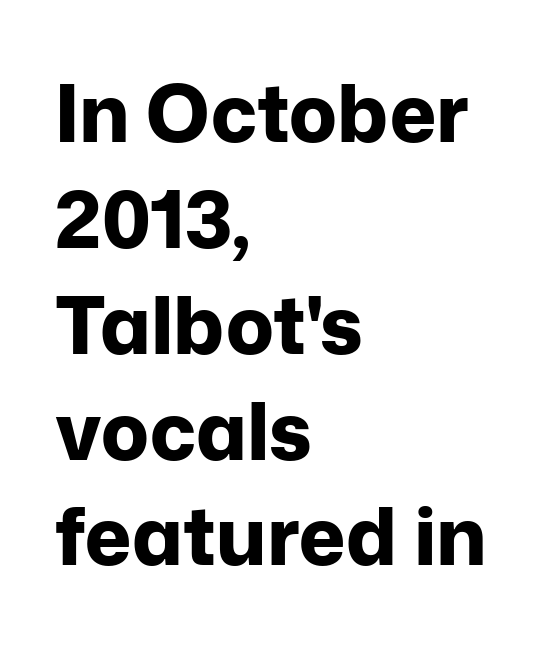
Q: Is the text bold? A: Yes.
Q: Is the text italic (slanted)? A: No, it is upright.
Q: Is the typeface a serif or a sans-serif typeface? A: Sans-serif.
Q: Is the text underlined? A: No.
Q: How is the paragraph aligned? A: Left-aligned.
Q: Is the spacing between letters normal or unusually wide? A: Normal.
Q: Is the spacing between lines tight, normal or loose? A: Normal.
Q: Width (condensed, normal, or wide)? A: Normal.
Q: Stroke contrast? A: Low.
Q: x-height? A: Medium.
Q: Monospaced? A: No.
